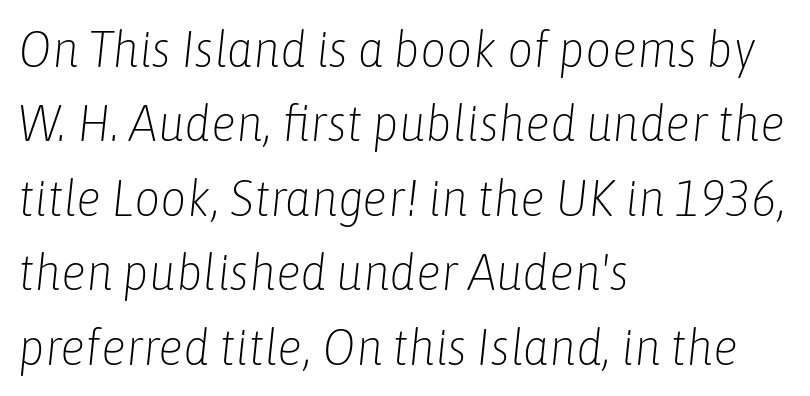
Honestly, the letter spacing is just normal — you wouldn't notice it. Each new line begins a customary step beneath the previous one. The words here are not underlined. The typesetting does not lean heavy: it is not bold. The passage is arranged the way most books set body copy — flush left. Rendered with sloped, italic letterforms.
